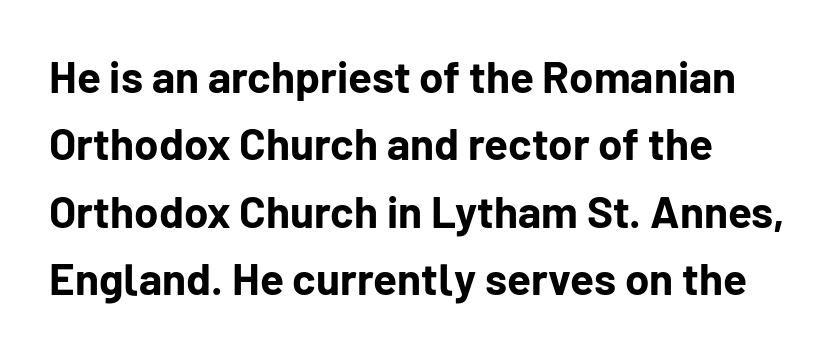
Q: Is the text bold? A: Yes.
Q: Is the text italic (slanted)? A: No, it is upright.
Q: Is the typeface a serif or a sans-serif typeface? A: Sans-serif.
Q: Is the text underlined? A: No.
Q: How is the paragraph aligned? A: Left-aligned.
Q: Is the spacing between letters normal or unusually wide? A: Normal.
Q: Is the spacing between lines tight, normal or loose? A: Normal.
Q: Width (condensed, normal, or wide)? A: Normal.
Q: Stroke contrast? A: Low.
Q: x-height? A: Medium.
Q: Monospaced? A: No.
